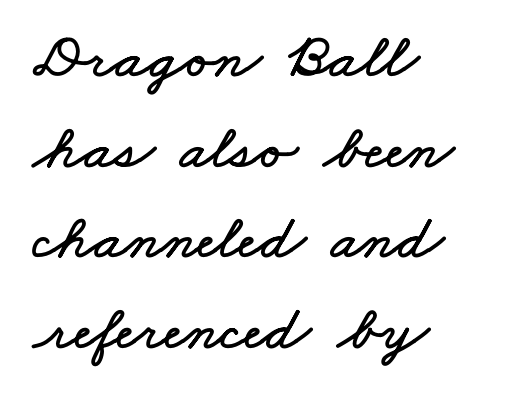
Q: Is the text underlined? A: No.
Q: How is the paragraph aligned? A: Left-aligned.
Q: Is the spacing between letters normal or unusually wide? A: Normal.
Q: Is the spacing between lines tight, normal or loose? A: Normal.
Q: Width (condensed, normal, or wide)? A: Wide.
Q: Stroke contrast? A: Low.
Q: x-height? A: Small.
Q: Monospaced? A: No.
